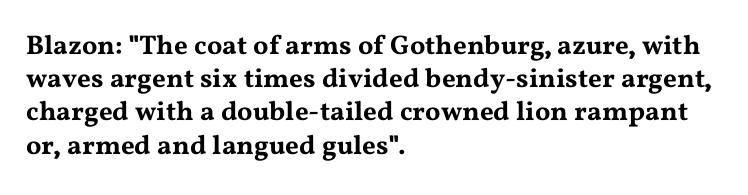
The image shows 27 px text type, upright; set left-aligned, line spacing 1.23x, normal letter spacing, not underlined.
